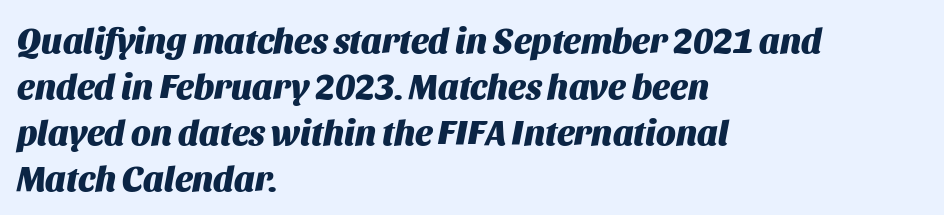
How would I describe the line gaps? Plain and ordinary. Emphasis-style slanted type is in use. Casual observation: everything's shoved over to the left. Spacing verdict: proportional, widths tailored to each character. Thick stems and heavy bowls — unmistakably bold. Check under the words: just untouched page.
